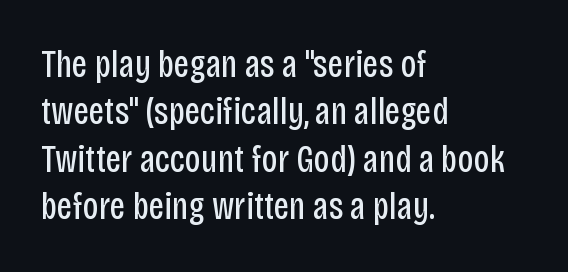
The strokes are not fattened; the text isn't bold. Beneath every word, the page is bare. Each letter keeps its own natural width here, so spacing adapts to shape. The vertical gap from one line to the next is medium. The specimen reads as upright at a glance.
